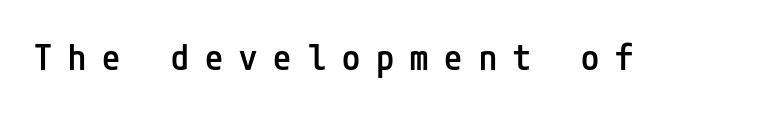
{"serif": "no", "italic": "no", "bold": "semi", "weight": "semibold", "width": "condensed", "stroke_contrast": "low", "x_height": "medium", "underline": "no", "letter_spacing": "wide", "letter_spacing_em": 0.45, "glyph_px": 36}
